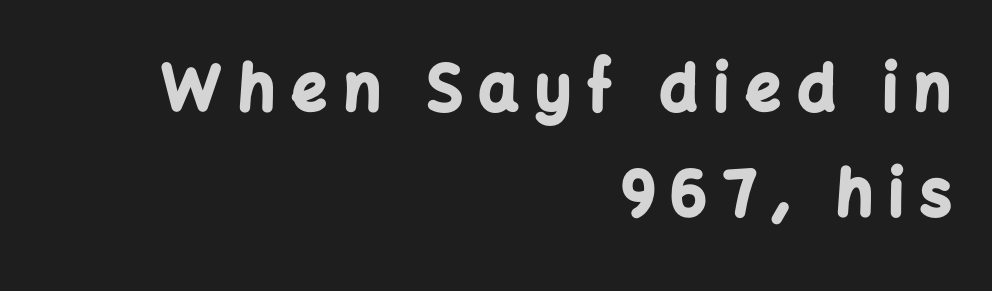
Q: Is the text bold? A: Yes.
Q: Is the text italic (slanted)? A: No, it is upright.
Q: Is the typeface a serif or a sans-serif typeface? A: Sans-serif.
Q: Is the text underlined? A: No.
Q: How is the paragraph aligned? A: Right-aligned.
Q: Is the spacing between letters normal or unusually wide? A: Unusually wide.
Q: Is the spacing between lines tight, normal or loose? A: Normal.
Q: Width (condensed, normal, or wide)? A: Normal.
Q: Stroke contrast? A: Low.
Q: x-height? A: Medium.
Q: Monospaced? A: No.
